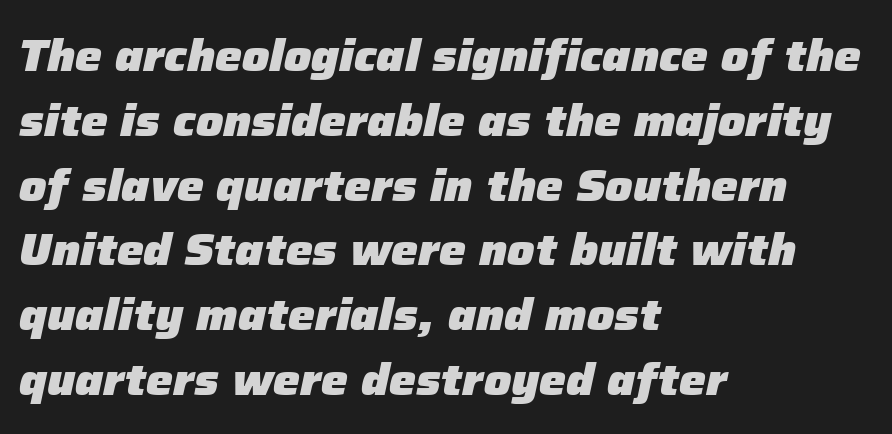
The image shows 45 px heavy type, italic (leaning right); set left-aligned, normal line spacing (1.44x), normal letter spacing, not underlined; low stroke contrast and a medium x-height.
